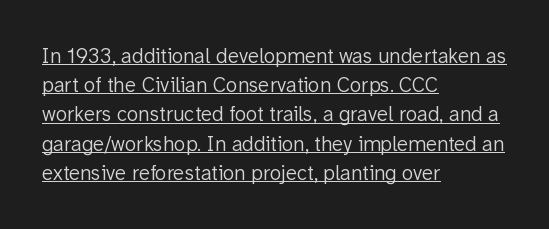
{"italic": "no", "bold": "no", "underline": "yes", "align": "left", "line_spacing": "normal", "line_spacing_ratio": 1.39, "letter_spacing": "normal", "letter_spacing_em": 0.0, "glyph_px": 21}
